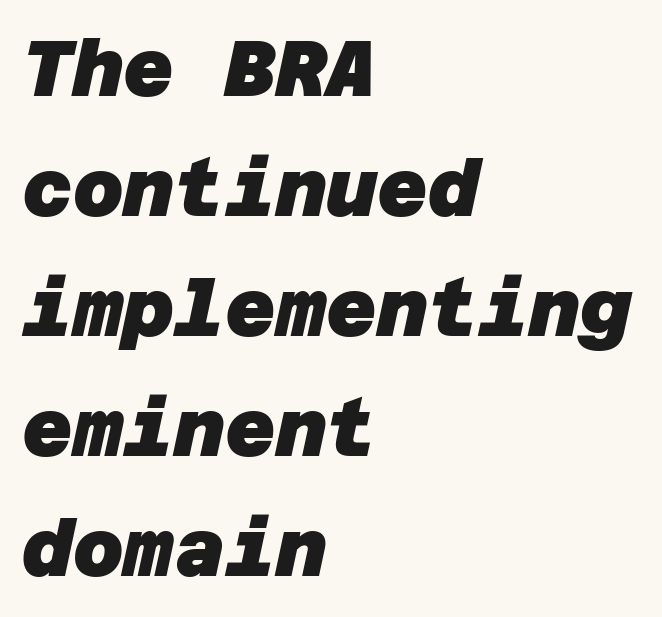
The rows are spaced the way most documents space them. Alignment: flush left. The characters display no serif detailing; their extremities are plain. Typesetter's note: full bold, strokes at maximum text heaviness.
